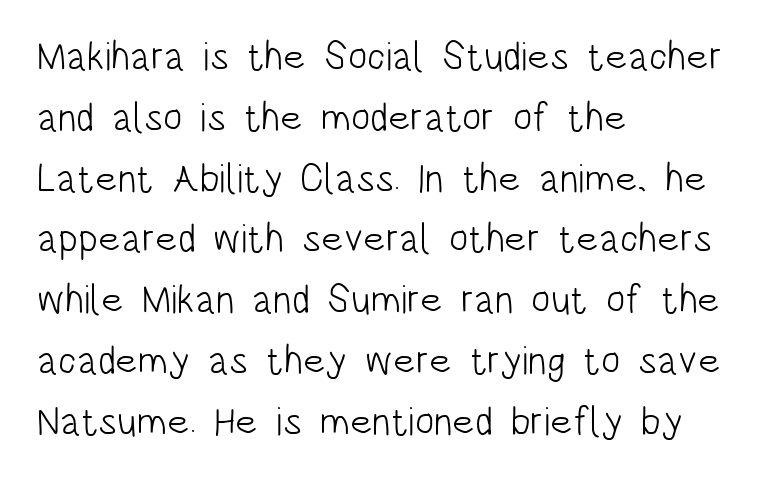
Q: Is the text bold? A: No.
Q: Is the text italic (slanted)? A: No, it is upright.
Q: Is the typeface a serif or a sans-serif typeface? A: Sans-serif.
Q: Is the text underlined? A: No.
Q: How is the paragraph aligned? A: Left-aligned.
Q: Is the spacing between letters normal or unusually wide? A: Normal.
Q: Is the spacing between lines tight, normal or loose? A: Normal.
Q: Width (condensed, normal, or wide)? A: Condensed.
Q: Stroke contrast? A: Low.
Q: x-height? A: Large.
Q: Monospaced? A: No.
